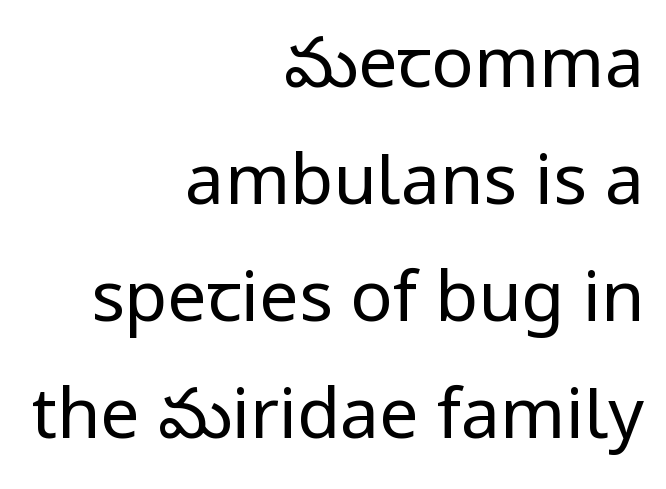
The image shows 70 px regular-weight sans-serif type, upright; set right-aligned, normal line spacing (1.67x), normal letter spacing, not underlined; low stroke contrast and a medium x-height.
